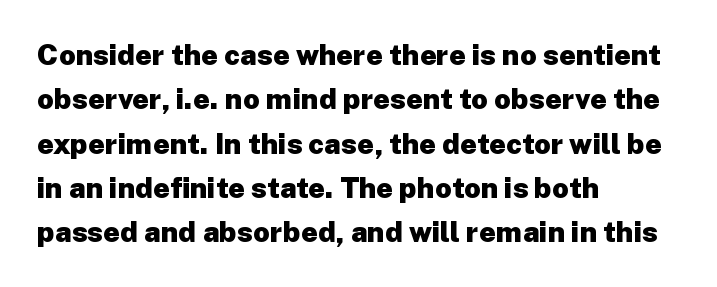
Each word holds together tightly as a unit, with standard inter-letter gaps. How would I describe the line gaps? Plain and ordinary. Chunky letters — that's bold for sure. A student would call this left alignment; a typographer would say flush left, rag right.
